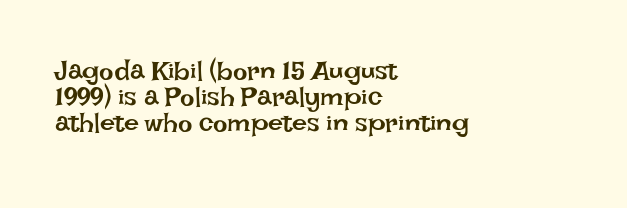
The image shows 27 px text type, upright; set left-aligned, tight line spacing (0.96x), normal letter spacing, not underlined.
